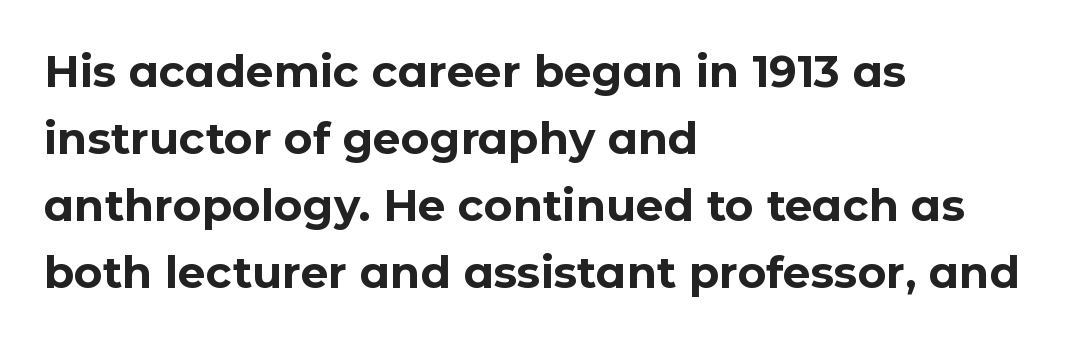
{"serif": "no", "italic": "no", "bold": "yes", "weight": "bold", "width": "normal", "stroke_contrast": "low", "x_height": "medium", "monospaced": "no", "underline": "no", "align": "left", "line_spacing": "normal", "line_spacing_ratio": 1.52, "letter_spacing": "normal", "letter_spacing_em": 0.0, "glyph_px": 44}
